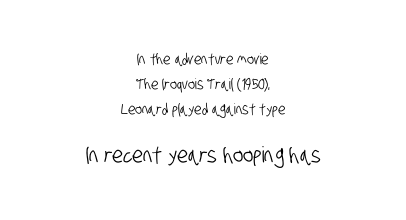
Q: Is the text underlined? A: No.
Q: How is the paragraph aligned? A: Centered.
Q: Is the spacing between letters normal or unusually wide? A: Normal.
Q: Is the spacing between lines tight, normal or loose? A: Normal.
Q: Which block of text is set in a larger size, the first (top) or the second (bottom)? A: The second (bottom) one.
